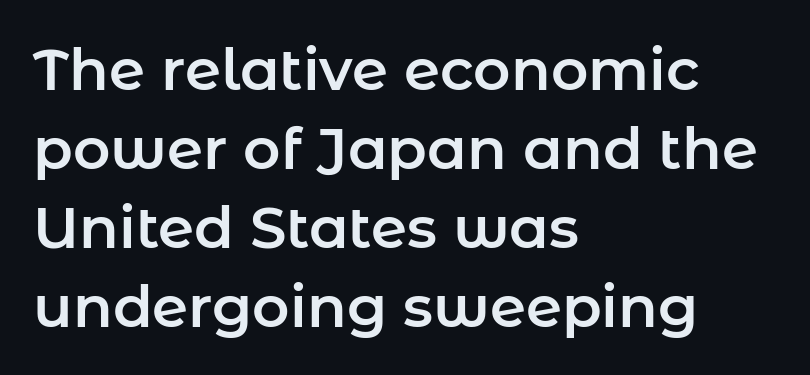
The image shows 58 px sans-serif type, upright; set left-aligned, normal line spacing (1.36x), normal letter spacing, not underlined; low stroke contrast and a medium x-height.
